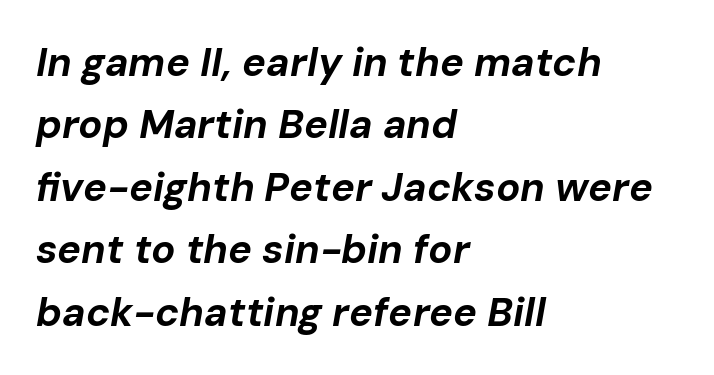
You could not count columns in this text — the font is proportionally spaced. These lines stack with their left ends in a neat column. Vertically, the passage feels balanced, rows spaced as you'd expect. Nobody touched the tracking dial on this one.
